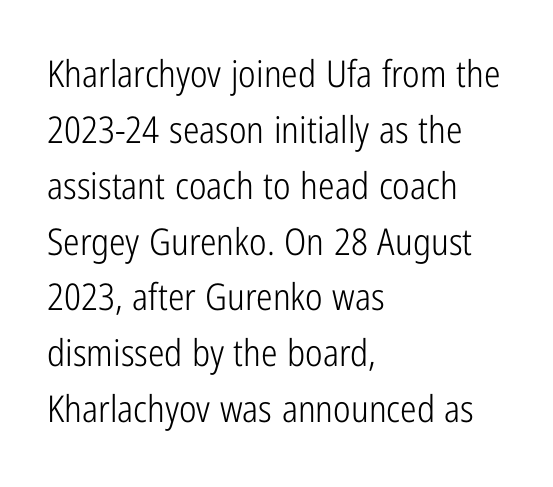
Q: Is the text bold? A: No.
Q: Is the text italic (slanted)? A: No, it is upright.
Q: Is the typeface a serif or a sans-serif typeface? A: Sans-serif.
Q: Is the text underlined? A: No.
Q: How is the paragraph aligned? A: Left-aligned.
Q: Is the spacing between letters normal or unusually wide? A: Normal.
Q: Is the spacing between lines tight, normal or loose? A: Normal.
Q: Width (condensed, normal, or wide)? A: Condensed.
Q: Stroke contrast? A: Low.
Q: x-height? A: Medium.
Q: Monospaced? A: No.
